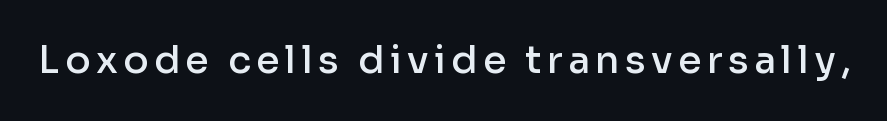
{"serif": "no", "italic": "no", "bold": "semi", "weight": "semibold", "width": "normal", "stroke_contrast": "low", "x_height": "medium", "monospaced": "no", "underline": "no", "glyph_px": 38}
